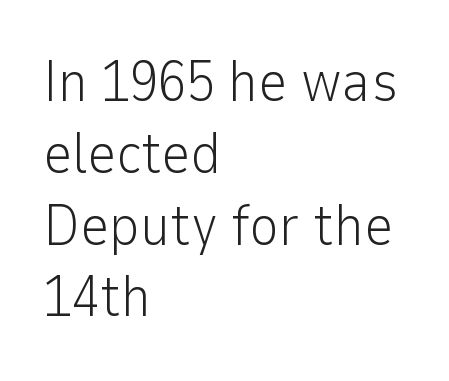
{"serif": "no", "italic": "no", "bold": "no", "weight": "light", "width": "normal", "stroke_contrast": "low", "x_height": "medium", "monospaced": "no", "underline": "no", "align": "left", "line_spacing": "normal", "line_spacing_ratio": 1.26, "letter_spacing": "normal", "letter_spacing_em": 0.0, "glyph_px": 57}
